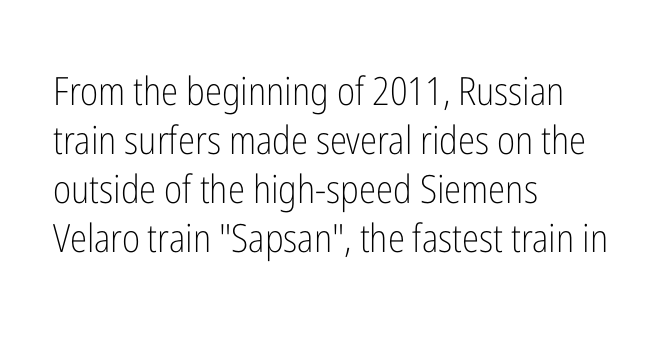
{"serif": "no", "italic": "no", "bold": "no", "weight": "light", "width": "condensed", "stroke_contrast": "low", "x_height": "medium", "monospaced": "no", "underline": "no", "align": "left", "line_spacing": "normal", "line_spacing_ratio": 1.26, "letter_spacing": "normal", "letter_spacing_em": 0.0, "glyph_px": 39}
